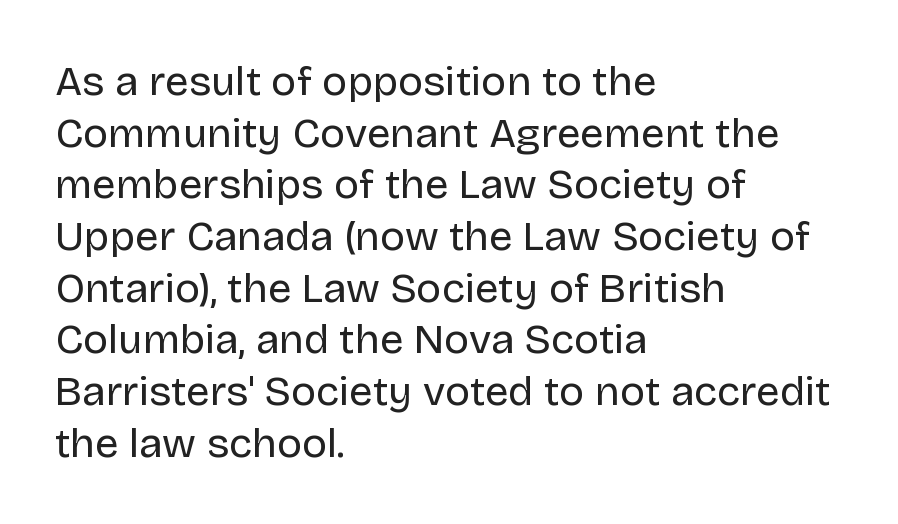
The glyphs in this specimen are sans serif. Is the block centered? No — it sits flush against the left margin. Unlike italic type, these characters show no tilt at all. Type without underlining.
